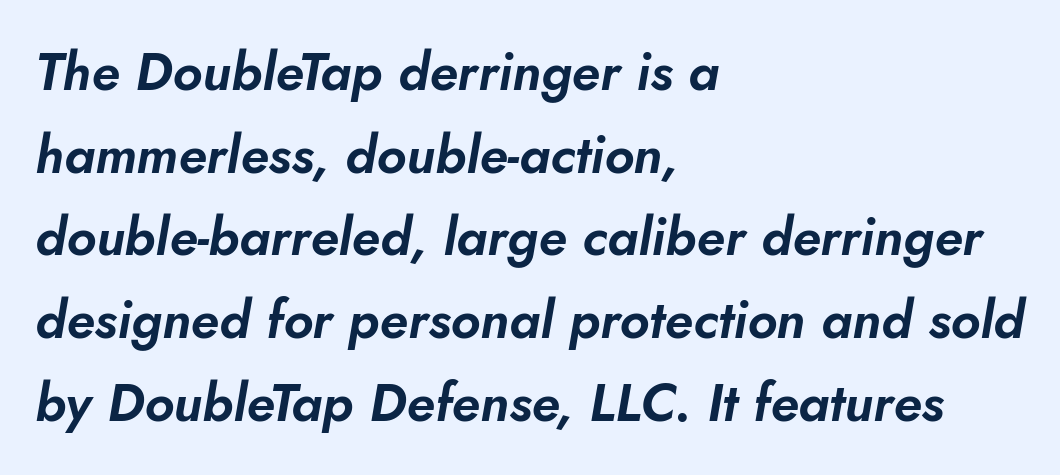
Short note: letters normally spaced. Looks like regular typesetting: each glyph gets only the width it needs. How would I describe the line gaps? Plain and ordinary. The rag falls on the right side of this text block. A typesetter would mark this as italic. Bare-footed words on every line.
